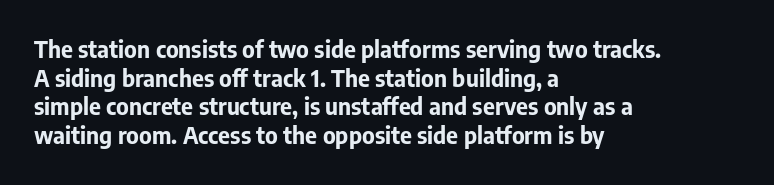
The image shows 23 px bold type, upright; set left-aligned, normal line spacing (1.25x), normal letter spacing, not underlined.
